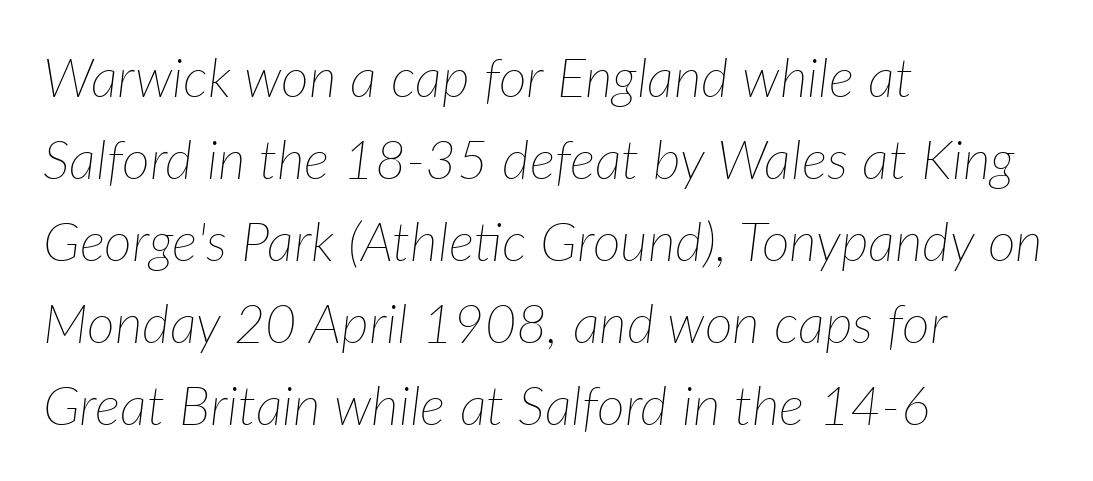
Q: Is the text bold? A: No.
Q: Is the text italic (slanted)? A: Yes, it leans right by about 7 degrees.
Q: Is the text underlined? A: No.
Q: How is the paragraph aligned? A: Left-aligned.
Q: Is the spacing between letters normal or unusually wide? A: Normal.
Q: Is the spacing between lines tight, normal or loose? A: Normal.
Q: Width (condensed, normal, or wide)? A: Normal.
Q: Stroke contrast? A: Low.
Q: x-height? A: Medium.
Q: Monospaced? A: No.
